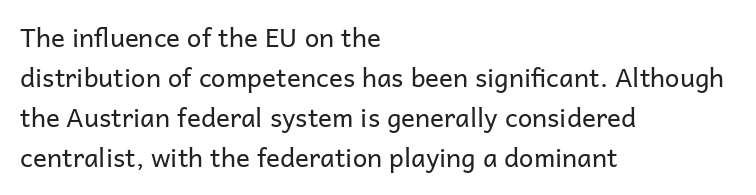
Q: Is the text bold? A: No.
Q: Is the text italic (slanted)? A: No, it is upright.
Q: Is the text underlined? A: No.
Q: How is the paragraph aligned? A: Left-aligned.
Q: Is the spacing between letters normal or unusually wide? A: Normal.
Q: Is the spacing between lines tight, normal or loose? A: Normal.
